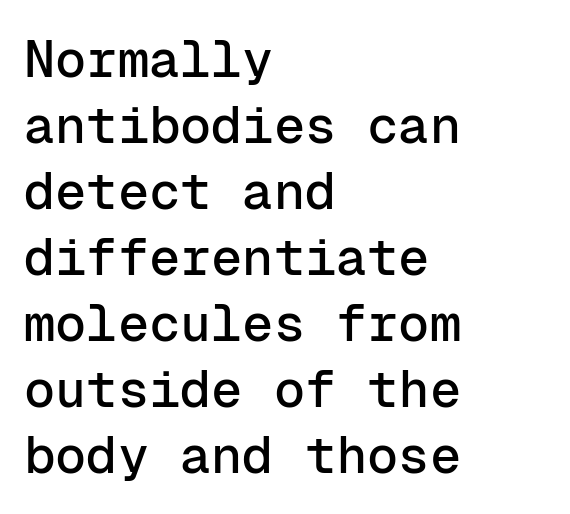
Q: Is the text italic (slanted)? A: No, it is upright.
Q: Is the typeface a serif or a sans-serif typeface? A: Sans-serif.
Q: Is the text underlined? A: No.
Q: How is the paragraph aligned? A: Left-aligned.
Q: Is the spacing between letters normal or unusually wide? A: Normal.
Q: Is the spacing between lines tight, normal or loose? A: Normal.
Q: Width (condensed, normal, or wide)? A: Normal.
Q: Stroke contrast? A: Low.
Q: x-height? A: Medium.
Q: Monospaced? A: Yes.
